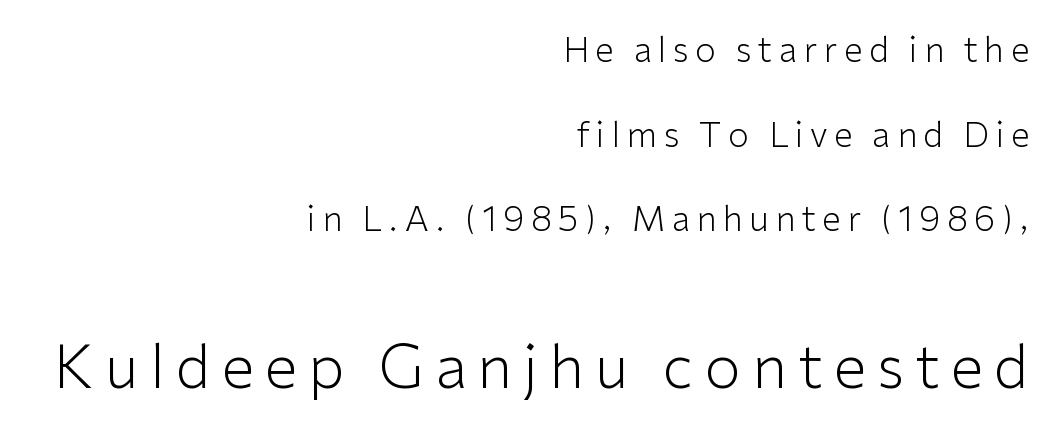
Q: Is the text bold? A: No.
Q: Is the text italic (slanted)? A: No, it is upright.
Q: Is the typeface a serif or a sans-serif typeface? A: Sans-serif.
Q: Is the text underlined? A: No.
Q: How is the paragraph aligned? A: Right-aligned.
Q: Is the spacing between lines tight, normal or loose? A: Loose.
Q: Which block of text is set in a larger size, the first (top) or the second (bottom)? A: The second (bottom) one.
Q: Width (condensed, normal, or wide)? A: Normal.
Q: Stroke contrast? A: Low.
Q: x-height? A: Medium.
Q: Monospaced? A: No.
